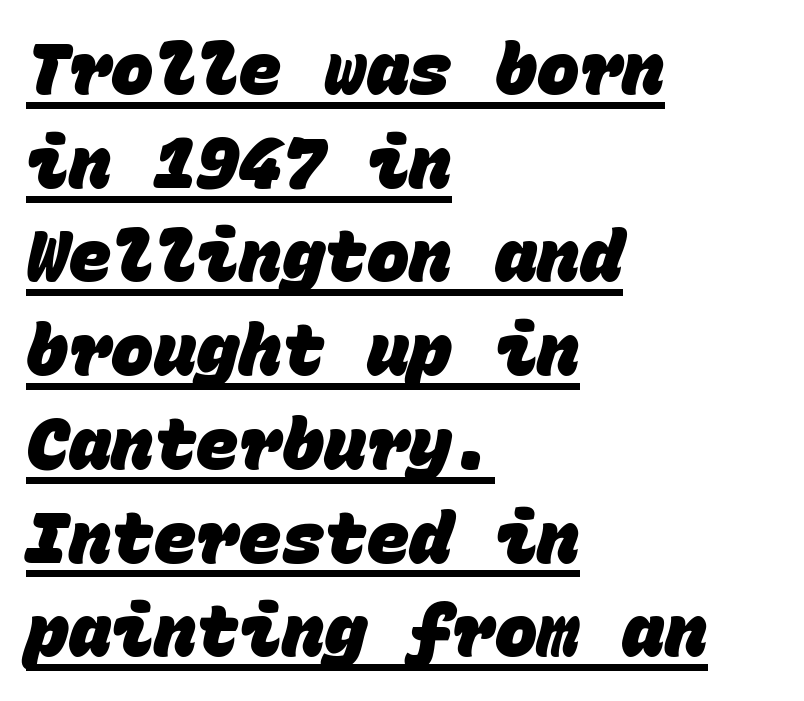
{"serif": "no", "bold": "yes", "weight": "heavy", "width": "normal", "stroke_contrast": "low", "x_height": "large", "monospaced": "yes", "underline": "yes", "align": "left", "line_spacing": "normal", "line_spacing_ratio": 1.32, "letter_spacing": "normal", "letter_spacing_em": 0.0, "glyph_px": 71}
